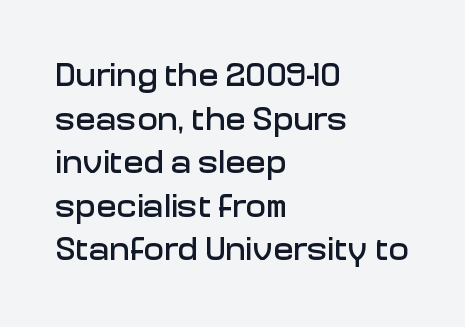
Q: Is the text italic (slanted)? A: No, it is upright.
Q: Is the typeface a serif or a sans-serif typeface? A: Sans-serif.
Q: Is the text underlined? A: No.
Q: How is the paragraph aligned? A: Left-aligned.
Q: Is the spacing between letters normal or unusually wide? A: Normal.
Q: Is the spacing between lines tight, normal or loose? A: Normal.
Q: Width (condensed, normal, or wide)? A: Normal.
Q: Stroke contrast? A: Low.
Q: x-height? A: Medium.
Q: Monospaced? A: No.
